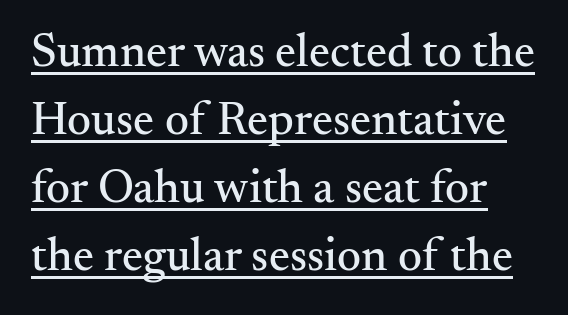
Q: Is the text italic (slanted)? A: No, it is upright.
Q: Is the typeface a serif or a sans-serif typeface? A: Serif.
Q: Is the text underlined? A: Yes.
Q: Is the spacing between letters normal or unusually wide? A: Normal.
Q: Is the spacing between lines tight, normal or loose? A: Normal.
Q: Width (condensed, normal, or wide)? A: Normal.
Q: Stroke contrast? A: Medium.
Q: x-height? A: Small.
Q: Monospaced? A: No.
